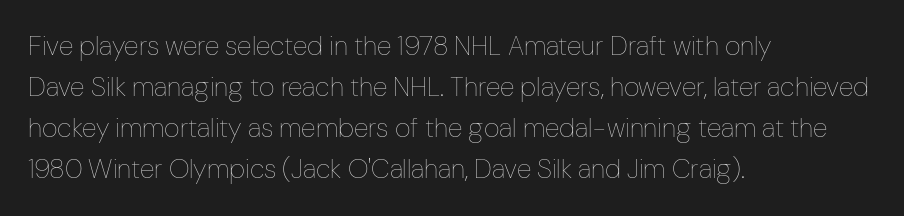
The image shows 27 px text type, upright; set left-aligned, normal line spacing (1.52x), normal letter spacing, not underlined.
